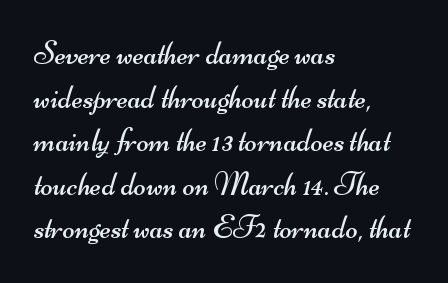
The tracking reads as untouched default to a designer's eye. Anything drawn beneath the words? Only blank space. Regarding serifs, this sample does without them. In terms of leading, this rendering sits right in the middle. This sample is left-justified, so line endings fall wherever the words run out.
